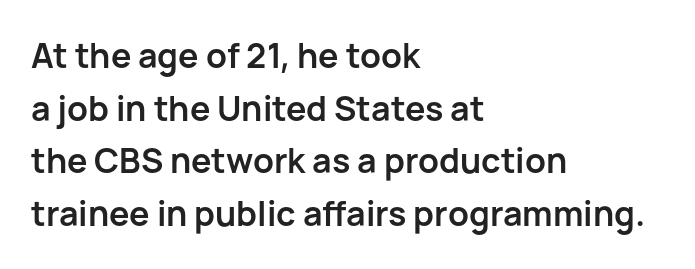
{"serif": "no", "italic": "no", "bold": "yes", "weight": "semibold", "width": "normal", "stroke_contrast": "low", "x_height": "medium", "monospaced": "no", "underline": "no", "align": "left", "line_spacing": "normal", "line_spacing_ratio": 1.55, "letter_spacing": "normal", "letter_spacing_em": 0.0, "glyph_px": 34}
